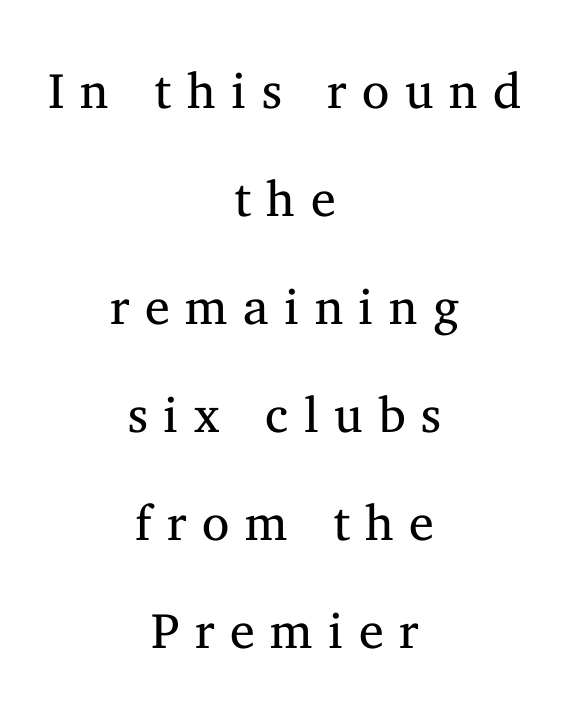
The image shows 50 px regular-weight serif type, upright; set centered, loose line spacing (2.16x), unusually wide letter spacing (+0.31 em), not underlined; medium stroke contrast and a medium x-height.
